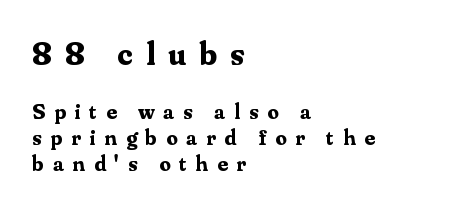
{"serif": "yes", "italic": "no", "bold": "yes", "weight": "bold", "width": "normal", "stroke_contrast": "medium", "x_height": "small", "monospaced": "no", "underline": "no", "align": "left", "line_spacing_ratio": 1.18, "letter_spacing": "wide", "letter_spacing_em": 0.41, "larger_block": "first", "size_ratio": 1.5, "glyph_px": 33}
